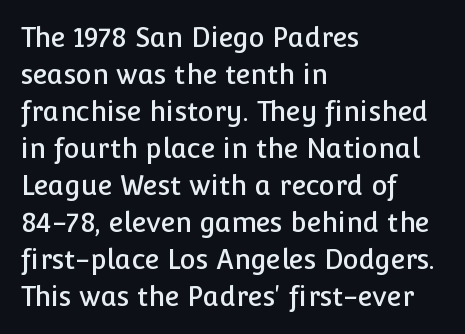
A typesetter would call this zero additional tracking. Notice how descenders clear the ascenders below comfortably — that's standard leading. Ordinary non-slanted type is in use. Letters rest on an invisible, unmarked baseline.
